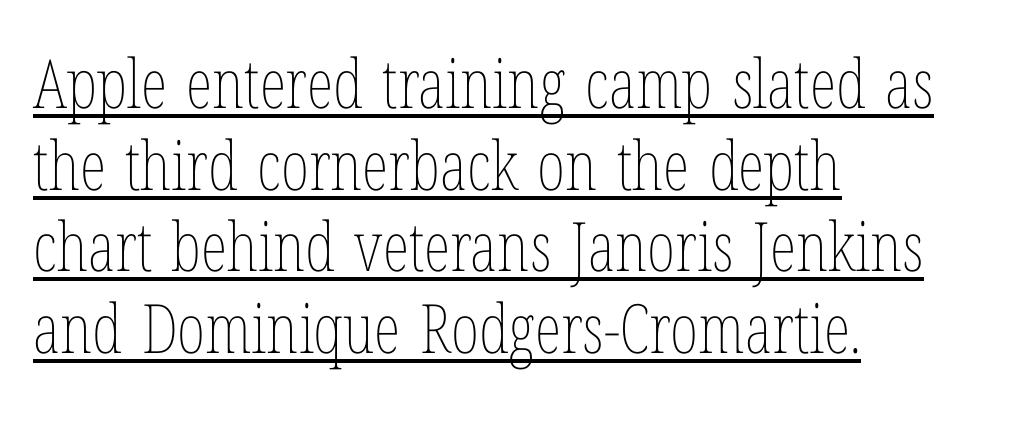
{"italic": "no", "bold": "no", "weight": "thin", "width": "condensed", "stroke_contrast": "low", "x_height": "medium", "monospaced": "no", "underline": "yes", "align": "left", "line_spacing_ratio": 1.2, "letter_spacing": "normal", "letter_spacing_em": 0.0, "glyph_px": 68}
